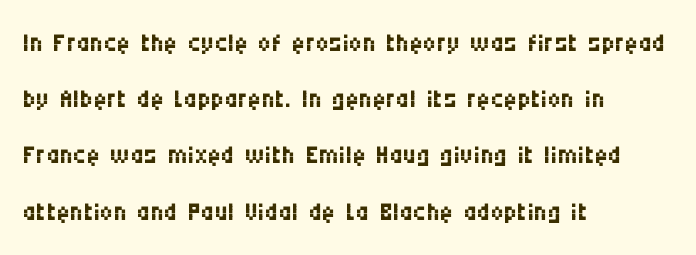
How would I describe the line gaps? Plain and ordinary. The gap between lines stays unmarked. Where is the straight margin? On the left. Is the letter spacing exaggerated? No — it looks like the ordinary default. No letter is thick-stroked: the sample isn't bold.
